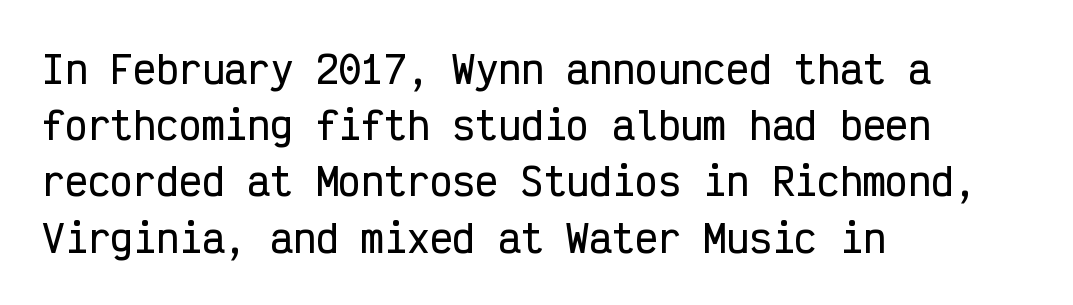
The image shows 38 px condensed sans-serif type, upright, monospaced; set left-aligned, normal line spacing (1.48x), normal letter spacing, not underlined; low stroke contrast and a medium x-height.
